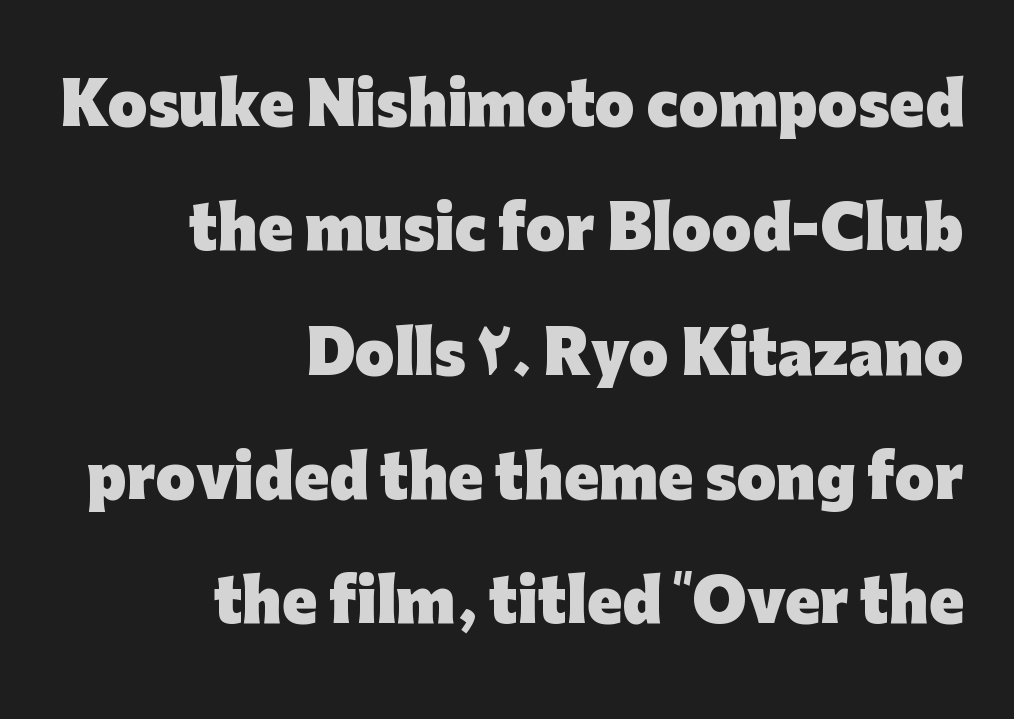
Q: Is the text bold? A: Yes.
Q: Is the text italic (slanted)? A: No, it is upright.
Q: Is the typeface a serif or a sans-serif typeface? A: Sans-serif.
Q: Is the text underlined? A: No.
Q: How is the paragraph aligned? A: Right-aligned.
Q: Is the spacing between letters normal or unusually wide? A: Normal.
Q: Is the spacing between lines tight, normal or loose? A: Loose.
Q: Width (condensed, normal, or wide)? A: Normal.
Q: Stroke contrast? A: Low.
Q: x-height? A: Medium.
Q: Monospaced? A: No.
